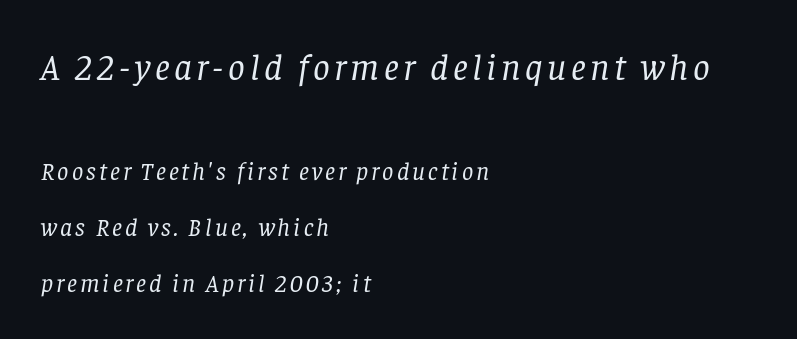
Q: Is the text bold? A: No.
Q: Is the text italic (slanted)? A: Yes, it leans right by about 8 degrees.
Q: Is the typeface a serif or a sans-serif typeface? A: Serif.
Q: Is the text underlined? A: No.
Q: How is the paragraph aligned? A: Left-aligned.
Q: Is the spacing between lines tight, normal or loose? A: Loose.
Q: Which block of text is set in a larger size, the first (top) or the second (bottom)? A: The first (top) one.
Q: Width (condensed, normal, or wide)? A: Normal.
Q: Stroke contrast? A: Low.
Q: x-height? A: Large.
Q: Monospaced? A: No.
